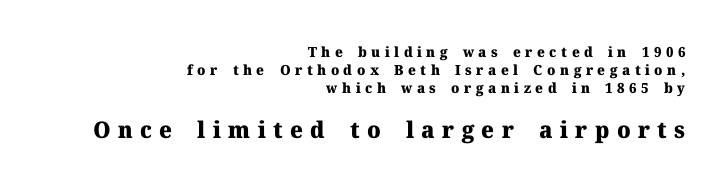
The image shows 23 px bold type, upright; set right-aligned, normal line spacing (1.28x), unusually wide letter spacing (+0.32 em), not underlined; the second (bottom) block is 1.64x larger.
